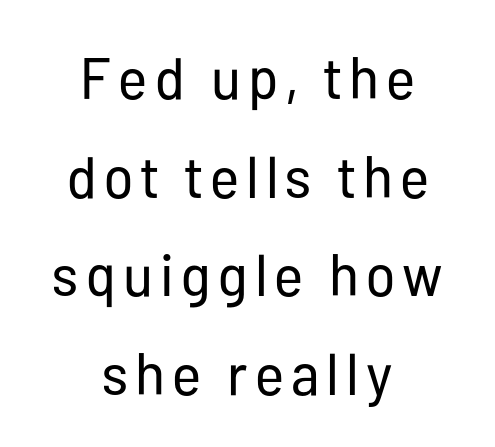
{"serif": "no", "italic": "no", "bold": "no", "weight": "regular", "width": "condensed", "stroke_contrast": "low", "x_height": "medium", "monospaced": "no", "underline": "no", "align": "center", "line_spacing": "normal", "line_spacing_ratio": 1.67, "glyph_px": 59}
